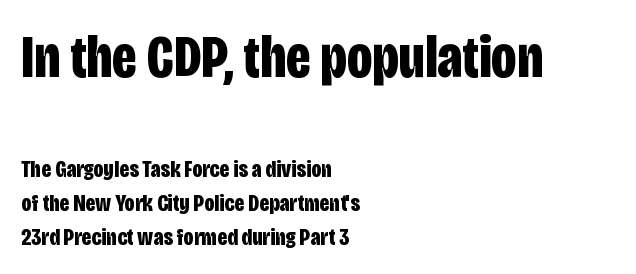
{"serif": "no", "italic": "no", "bold": "yes", "weight": "bold", "width": "condensed", "stroke_contrast": "low", "x_height": "large", "monospaced": "no", "underline": "no", "align": "left", "line_spacing": "normal", "line_spacing_ratio": 1.42, "letter_spacing": "normal", "letter_spacing_em": 0.0, "larger_block": "first", "size_ratio": 2.5, "glyph_px": 60}
